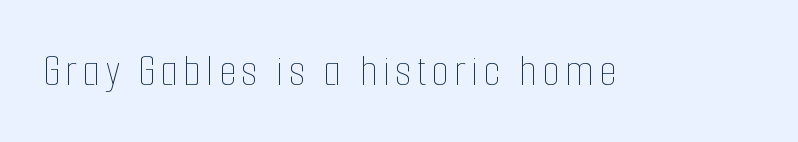
The image shows 46 px thin, condensed type, upright; set not underlined; low stroke contrast and a medium x-height.
